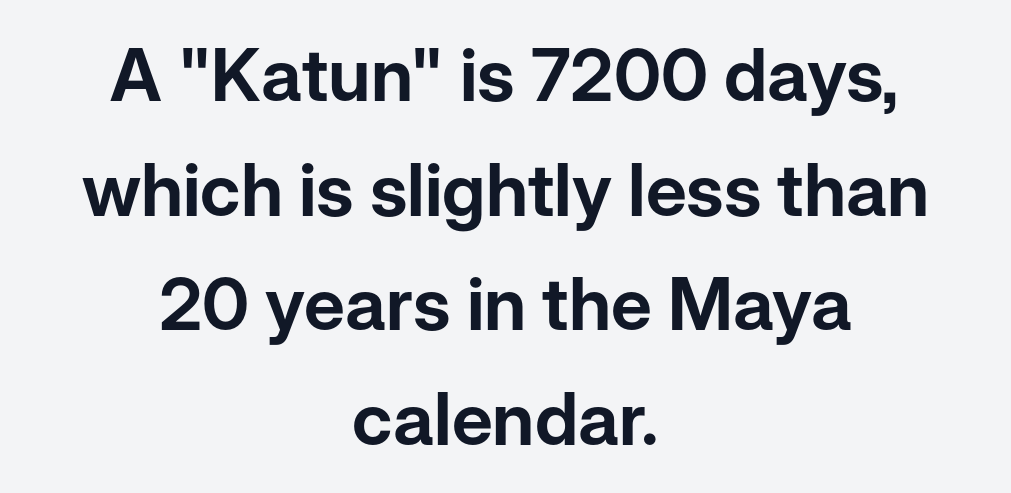
{"serif": "no", "italic": "no", "width": "normal", "stroke_contrast": "low", "x_height": "medium", "monospaced": "no", "underline": "no", "align": "center", "line_spacing": "normal", "line_spacing_ratio": 1.57, "letter_spacing": "normal", "letter_spacing_em": 0.0, "glyph_px": 73}
